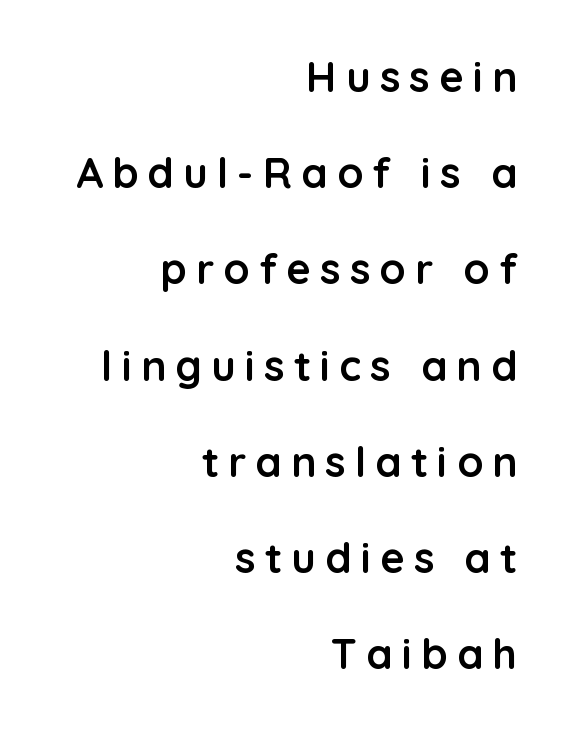
The image shows 42 px semibold sans-serif type, upright; set right-aligned, loose line spacing (2.29x), unusually wide letter spacing (+0.22 em), not underlined; low stroke contrast and a medium x-height.
